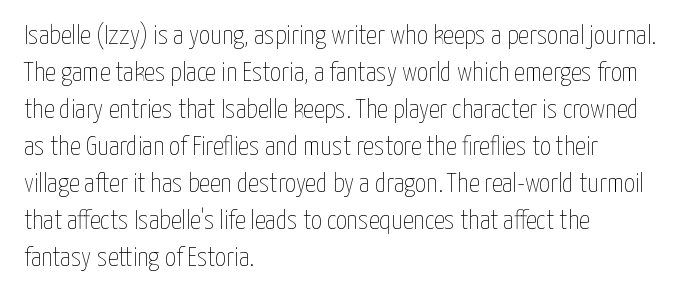
Q: Is the text bold? A: No.
Q: Is the text italic (slanted)? A: No, it is upright.
Q: Is the text underlined? A: No.
Q: How is the paragraph aligned? A: Left-aligned.
Q: Is the spacing between letters normal or unusually wide? A: Normal.
Q: Is the spacing between lines tight, normal or loose? A: Normal.
